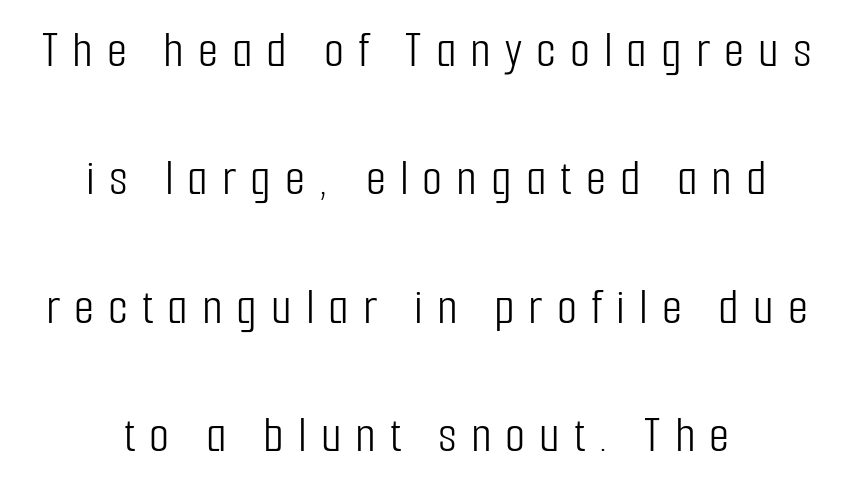
Anything drawn beneath the words? Only blank space. This is roman type, the default non-slanted kind. This is not heavy type; no bold has been used. You could not count columns in this text — the font is proportionally spaced. The text was rendered using a sans face with plain stroke endings. Compared with a flush-left layout, this one balances lines on the center instead.
